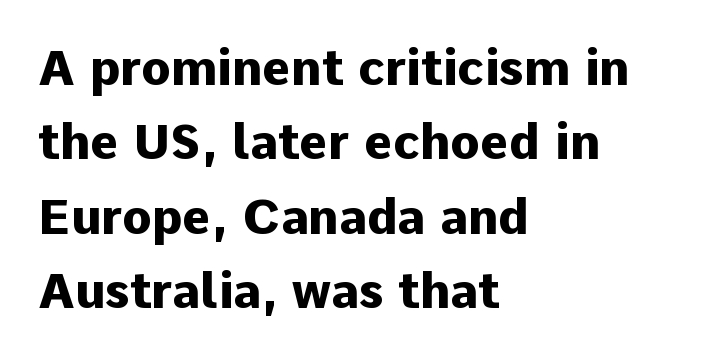
Letter spacing: default. This sample has the flowing, uneven cadence of proportional lettering. A full-strength bold gives these letters their thick strokes. Does the type have serifs? No, each stem ends abruptly. Does the copy run flush right? No — it runs flush left. This is the regular roman posture of the typeface.
